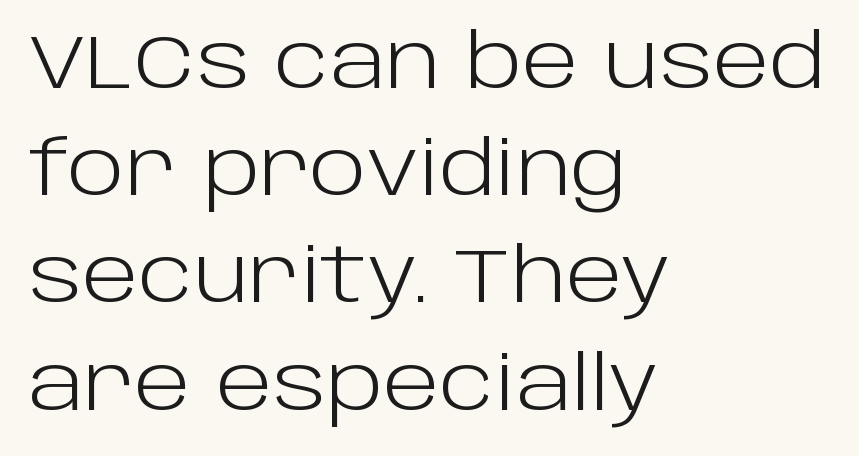
{"serif": "no", "italic": "no", "bold": "no", "weight": "light", "width": "normal", "stroke_contrast": "low", "x_height": "large", "monospaced": "no", "underline": "no", "align": "left", "line_spacing": "normal", "line_spacing_ratio": 1.43, "letter_spacing": "normal", "letter_spacing_em": 0.0, "glyph_px": 75}
